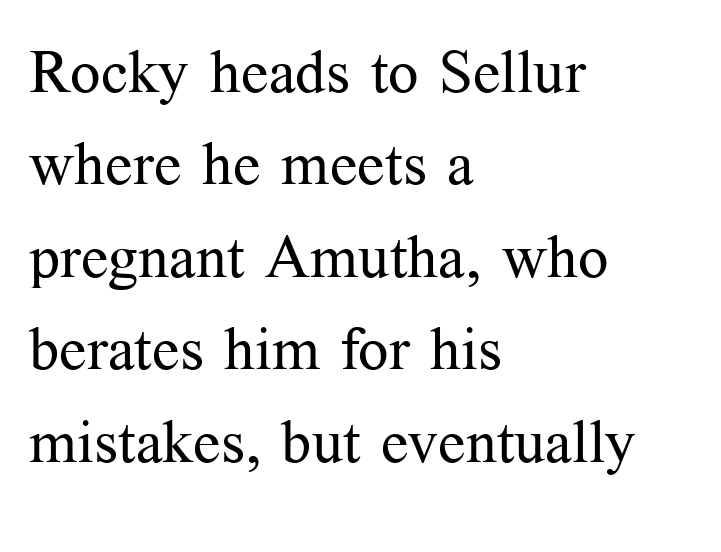
The image shows 60 px regular-weight serif type, upright; set left-aligned, normal line spacing (1.54x), normal letter spacing, not underlined; medium stroke contrast and a medium x-height.
